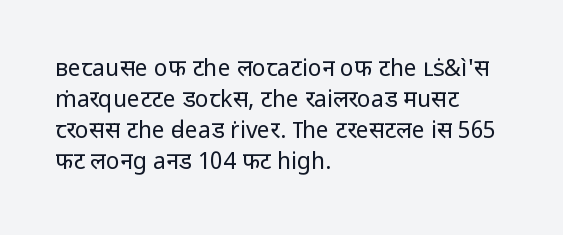
The image shows 23 px text type, upright; set left-aligned, normal line spacing (1.35x), normal letter spacing, not underlined.
